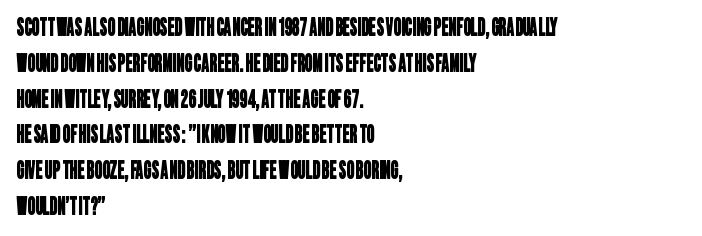
Check the space under the baseline: it is left empty. Successive baselines arrive at the customary interval. No extra tracking has been applied to these lines. The paragraph has a hard left edge and a soft right edge.
